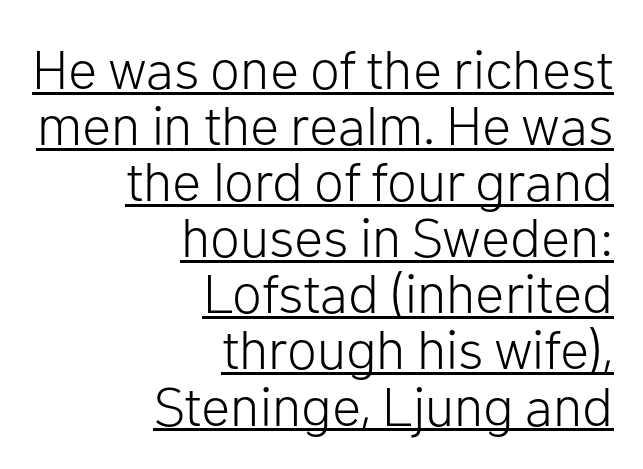
Q: Is the text bold? A: No.
Q: Is the text italic (slanted)? A: No, it is upright.
Q: Is the typeface a serif or a sans-serif typeface? A: Sans-serif.
Q: Is the text underlined? A: Yes.
Q: How is the paragraph aligned? A: Right-aligned.
Q: Is the spacing between letters normal or unusually wide? A: Normal.
Q: Is the spacing between lines tight, normal or loose? A: Tight.
Q: Width (condensed, normal, or wide)? A: Normal.
Q: Stroke contrast? A: Low.
Q: x-height? A: Medium.
Q: Monospaced? A: No.
